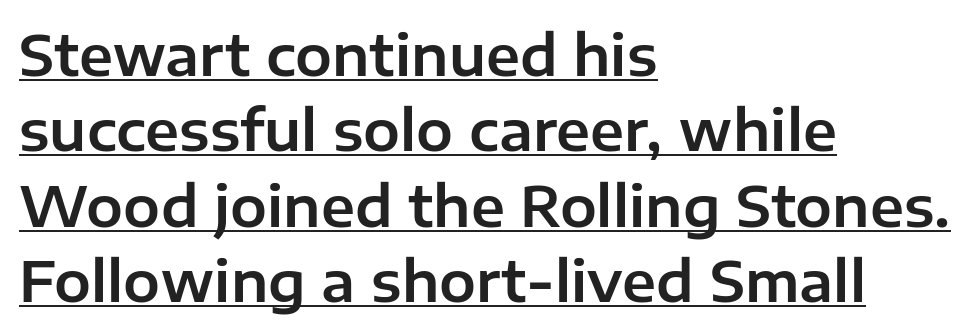
Q: Is the text italic (slanted)? A: No, it is upright.
Q: Is the typeface a serif or a sans-serif typeface? A: Sans-serif.
Q: Is the text underlined? A: Yes.
Q: How is the paragraph aligned? A: Left-aligned.
Q: Is the spacing between letters normal or unusually wide? A: Normal.
Q: Is the spacing between lines tight, normal or loose? A: Normal.
Q: Width (condensed, normal, or wide)? A: Normal.
Q: Stroke contrast? A: Low.
Q: x-height? A: Medium.
Q: Monospaced? A: No.
